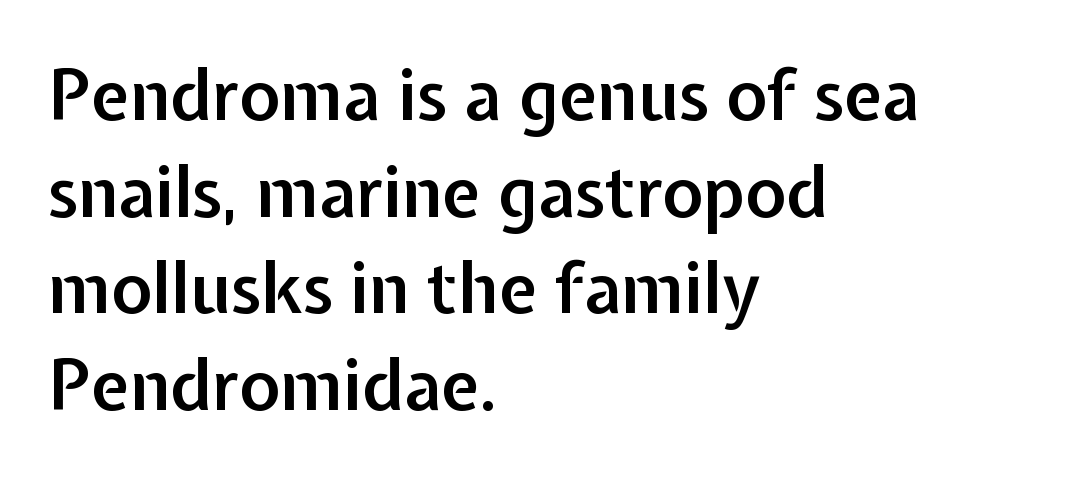
All the whitespace from short lines collects on the right. The letters advance in unequal steps, a hallmark of proportional type. Descender tails drop into unmarked territory. Font category for this specimen: sans-serif.
